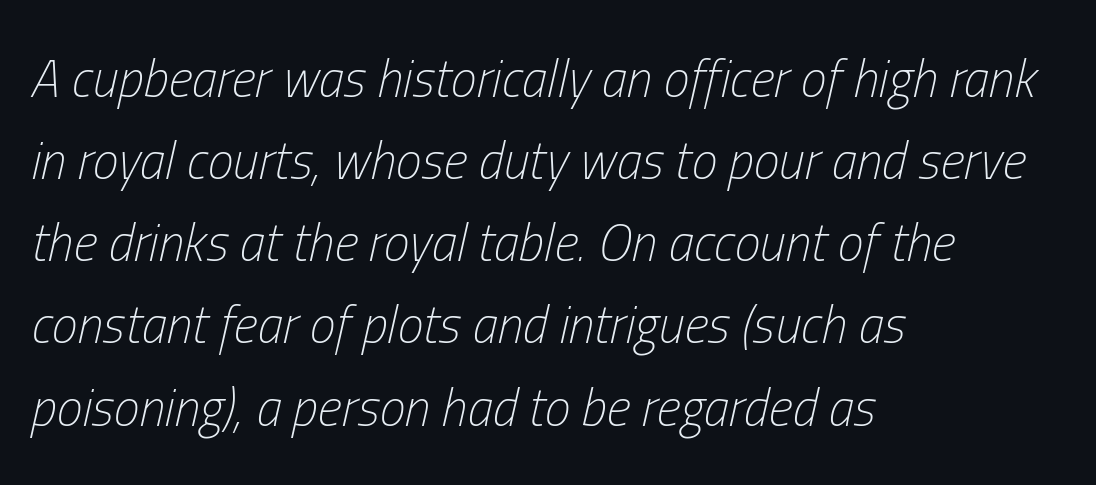
The image shows 52 px light, condensed type, italic (leaning right); set left-aligned, normal line spacing (1.58x), normal letter spacing, not underlined; low stroke contrast and a medium x-height.
